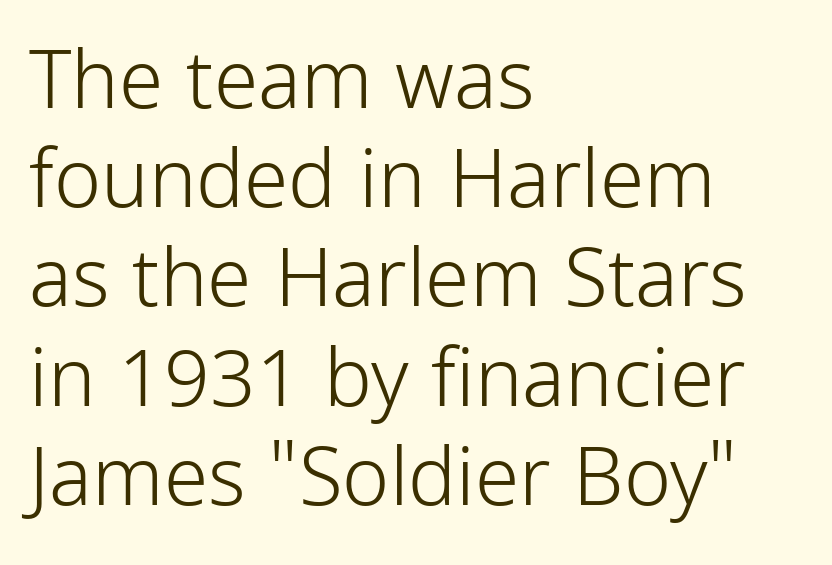
The image shows 80 px light, condensed sans-serif type, upright; set left-aligned, line spacing 1.24x, normal letter spacing, not underlined; low stroke contrast and a medium x-height.
